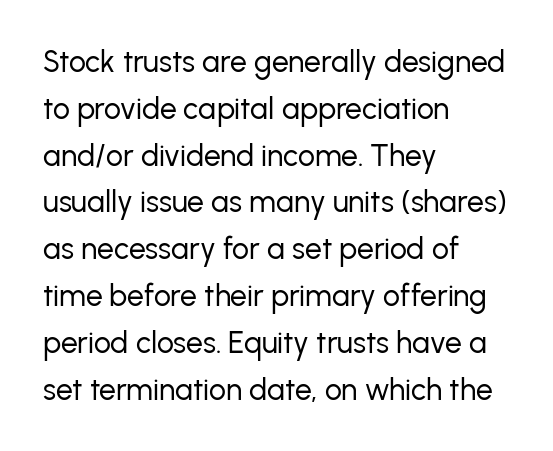
Q: Is the text bold? A: No.
Q: Is the text italic (slanted)? A: No, it is upright.
Q: Is the typeface a serif or a sans-serif typeface? A: Sans-serif.
Q: Is the text underlined? A: No.
Q: How is the paragraph aligned? A: Left-aligned.
Q: Is the spacing between letters normal or unusually wide? A: Normal.
Q: Is the spacing between lines tight, normal or loose? A: Normal.
Q: Width (condensed, normal, or wide)? A: Normal.
Q: Stroke contrast? A: Low.
Q: x-height? A: Medium.
Q: Monospaced? A: No.
